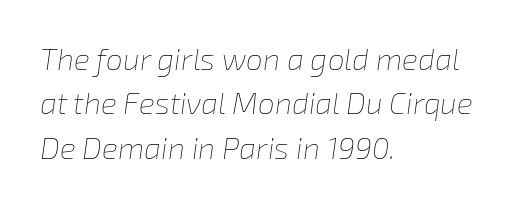
{"italic": "yes", "lean": "right", "slant_degrees": 8, "bold": "no", "weight": "thin", "width": "normal", "stroke_contrast": "low", "x_height": "medium", "monospaced": "no", "underline": "no", "align": "left", "line_spacing": "normal", "line_spacing_ratio": 1.48, "letter_spacing": "normal", "letter_spacing_em": 0.0, "glyph_px": 30}
